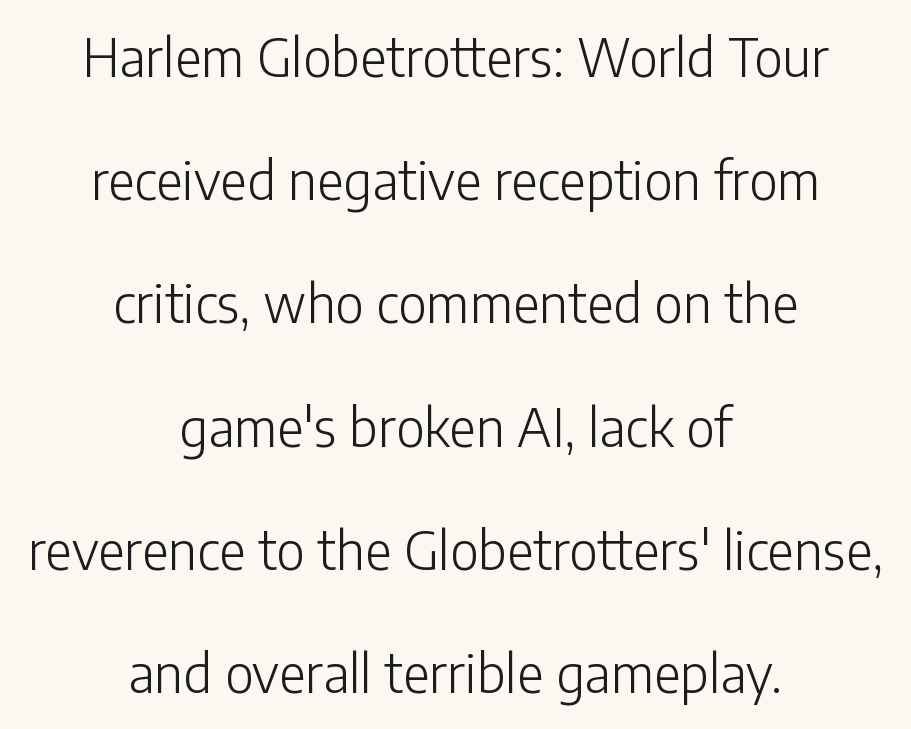
The strip under each line holds only bare page. The rendering uses a large line-height, opening up the rows. Stroke mass is kept to a normal reading level or below. Font category for this specimen: sans-serif. There is no visible air inserted between adjacent glyphs. Visually the block forms a symmetrical silhouette, jagged on both flanks.
